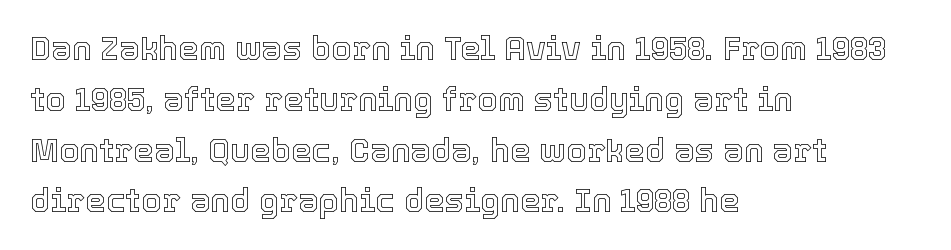
Q: Is the text italic (slanted)? A: No, it is upright.
Q: Is the text underlined? A: No.
Q: How is the paragraph aligned? A: Left-aligned.
Q: Is the spacing between letters normal or unusually wide? A: Normal.
Q: Is the spacing between lines tight, normal or loose? A: Normal.
Q: Width (condensed, normal, or wide)? A: Normal.
Q: x-height? A: Medium.
Q: Monospaced? A: No.
